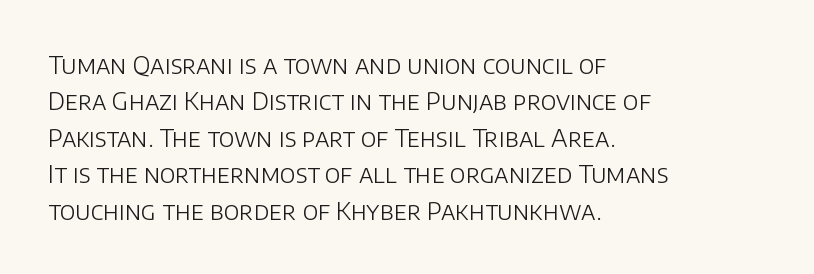
{"italic": "no", "bold": "no", "underline": "no", "align": "left", "line_spacing": "normal", "line_spacing_ratio": 1.46, "letter_spacing": "normal", "letter_spacing_em": 0.0, "glyph_px": 25}
